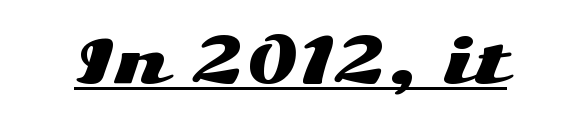
The typesetter has applied underlining to the passage shown. You could not count columns in this text — the font is proportionally spaced. Unlike a traditional serif, this face leaves its strokes unadorned. Does extra space separate the letters? No, they use regular spacing.
